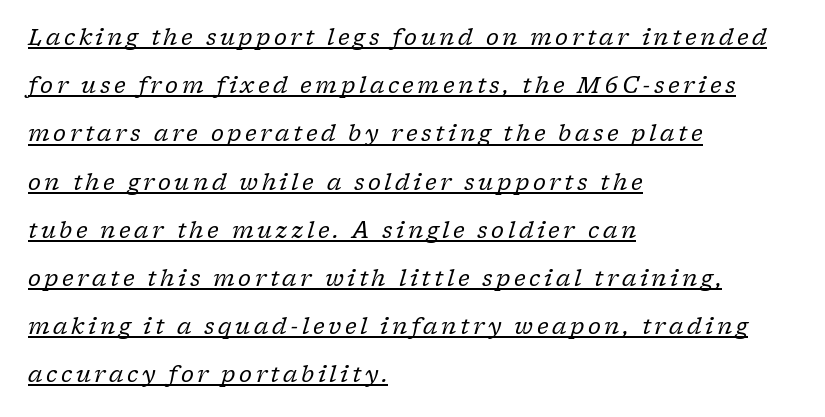
The image shows 22 px text type, italic (leaning right); set left-aligned, loose line spacing (2.19x), underlined.
